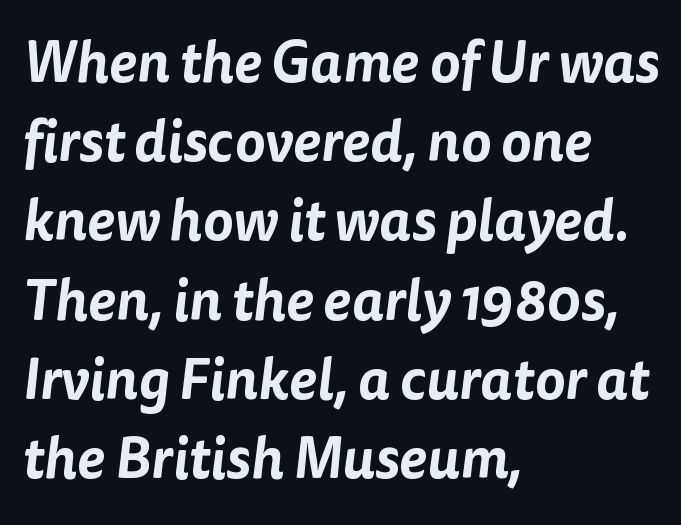
Tracking value appears to be zero — textbook default spacing. Vertical spacing — default. The type family on display is of the sans-serif kind. Note the varied advance widths — an 'i' is clearly narrower than an 'm'.
